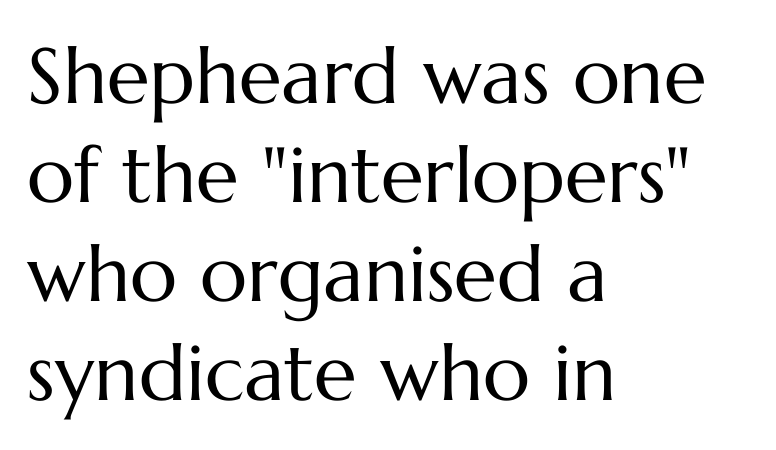
The image shows 78 px regular-weight type, upright; set left-aligned, normal line spacing (1.27x), normal letter spacing, not underlined; medium stroke contrast and a medium x-height.
